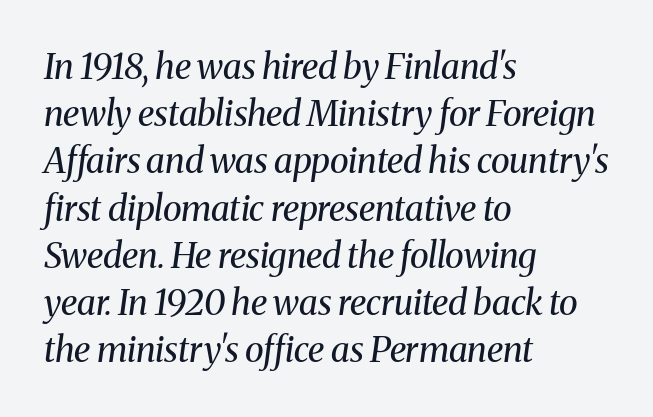
Q: Is the text bold? A: No.
Q: Is the text italic (slanted)? A: Yes, it leans right by about 8 degrees.
Q: Is the typeface a serif or a sans-serif typeface? A: Serif.
Q: Is the text underlined? A: No.
Q: How is the paragraph aligned? A: Left-aligned.
Q: Is the spacing between letters normal or unusually wide? A: Normal.
Q: Is the spacing between lines tight, normal or loose? A: Normal.
Q: Width (condensed, normal, or wide)? A: Normal.
Q: Stroke contrast? A: Medium.
Q: x-height? A: Medium.
Q: Monospaced? A: No.
